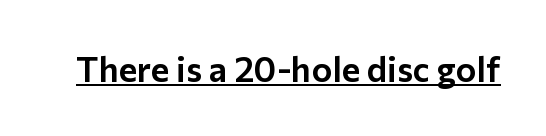
Q: Is the text italic (slanted)? A: No, it is upright.
Q: Is the typeface a serif or a sans-serif typeface? A: Sans-serif.
Q: Is the text underlined? A: Yes.
Q: Is the spacing between letters normal or unusually wide? A: Normal.
Q: Width (condensed, normal, or wide)? A: Normal.
Q: Stroke contrast? A: Low.
Q: x-height? A: Medium.
Q: Monospaced? A: No.
